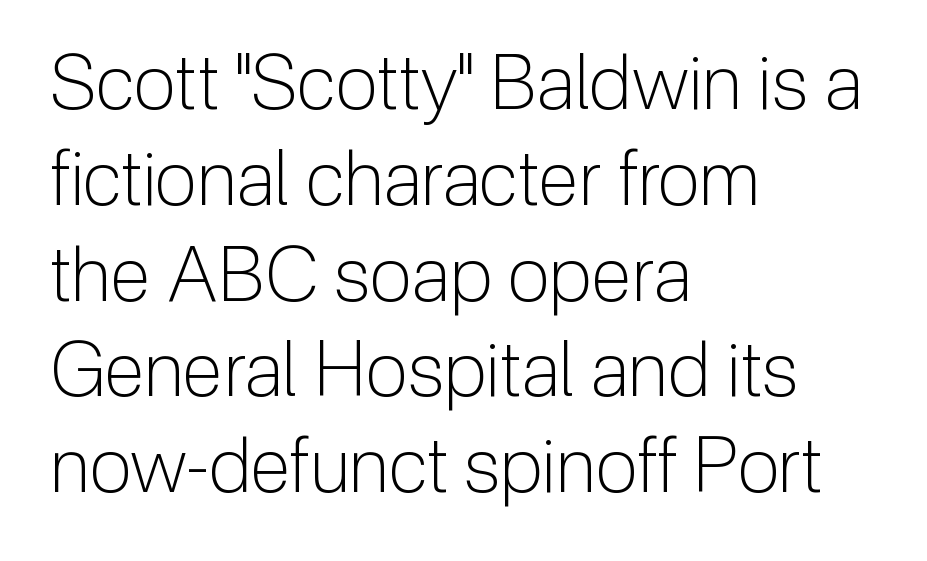
{"serif": "no", "italic": "no", "bold": "no", "weight": "light", "width": "normal", "stroke_contrast": "low", "x_height": "medium", "monospaced": "no", "underline": "no", "align": "left", "line_spacing": "normal", "line_spacing_ratio": 1.26, "letter_spacing": "normal", "letter_spacing_em": 0.0, "glyph_px": 76}
